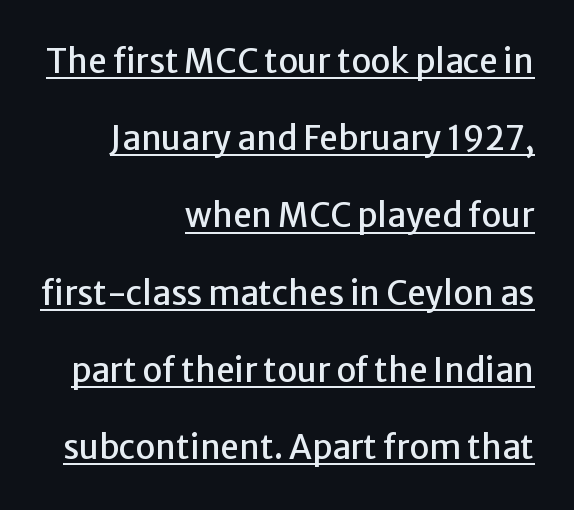
Caption: standard tracking, unaltered. A roman cut, with each character standing at attention. Do the characters align in a grid? No, the font is proportional. Horizontally, the lines are justified to the trailing edge only. These lines stand farther apart than default settings would place them.
